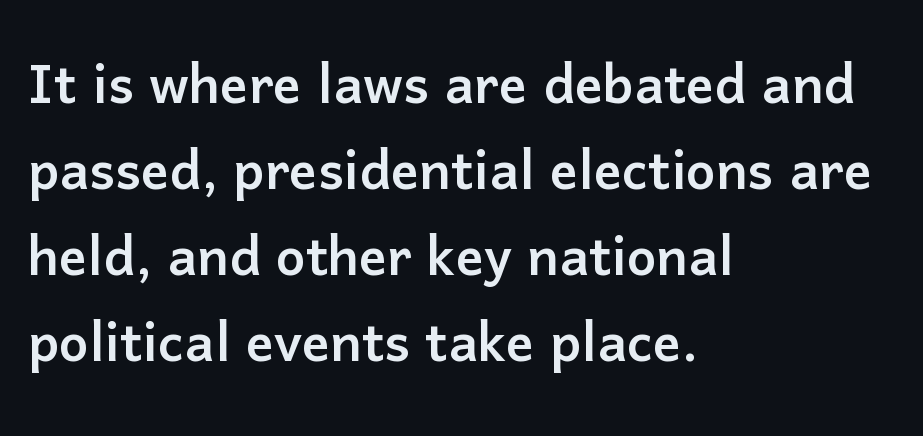
The image shows 70 px sans-serif type, upright; set left-aligned, line spacing 1.23x, normal letter spacing, not underlined; low stroke contrast and a medium x-height.
